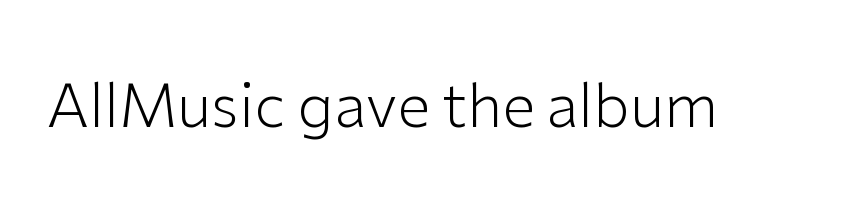
Q: Is the text bold? A: No.
Q: Is the text italic (slanted)? A: No, it is upright.
Q: Is the typeface a serif or a sans-serif typeface? A: Sans-serif.
Q: Is the text underlined? A: No.
Q: Is the spacing between letters normal or unusually wide? A: Normal.
Q: Width (condensed, normal, or wide)? A: Normal.
Q: Stroke contrast? A: Low.
Q: x-height? A: Medium.
Q: Monospaced? A: No.
